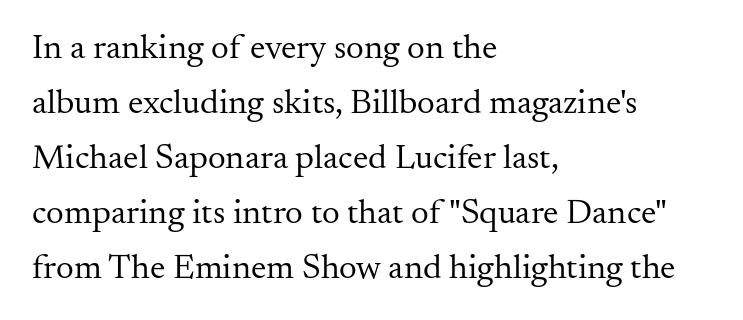
{"serif": "yes", "italic": "no", "bold": "no", "weight": "regular", "width": "normal", "stroke_contrast": "medium", "x_height": "small", "monospaced": "no", "underline": "no", "align": "left", "line_spacing": "normal", "line_spacing_ratio": 1.57, "letter_spacing": "normal", "letter_spacing_em": 0.0, "glyph_px": 35}
